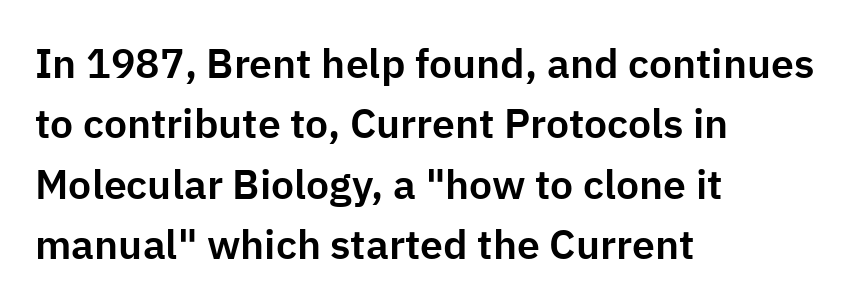
This is sans-serif lettering, the kind often seen on screens and signage. Is there much room between lines? A standard amount, neither cramped nor airy. Each word holds together tightly as a unit, with standard inter-letter gaps. The passage shown is not underscored anywhere. A typesetter would call this proportional, since set widths differ per character.
